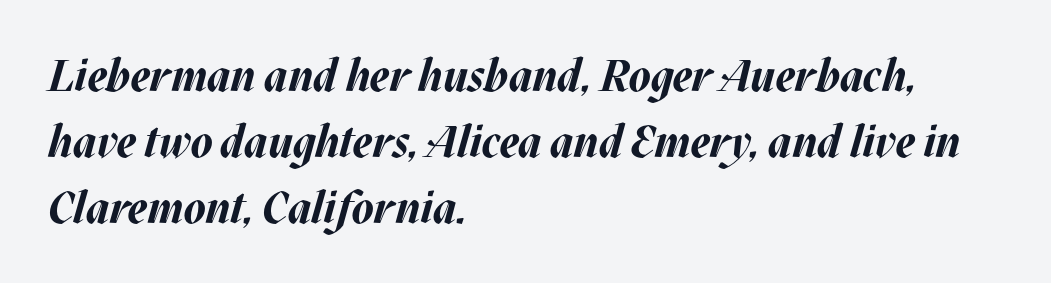
Q: Is the text bold? A: Yes.
Q: Is the text italic (slanted)? A: Yes, it leans right by about 17 degrees.
Q: Is the text underlined? A: No.
Q: How is the paragraph aligned? A: Left-aligned.
Q: Is the spacing between letters normal or unusually wide? A: Normal.
Q: Is the spacing between lines tight, normal or loose? A: Normal.
Q: Width (condensed, normal, or wide)? A: Normal.
Q: Stroke contrast? A: Medium.
Q: x-height? A: Large.
Q: Monospaced? A: No.
